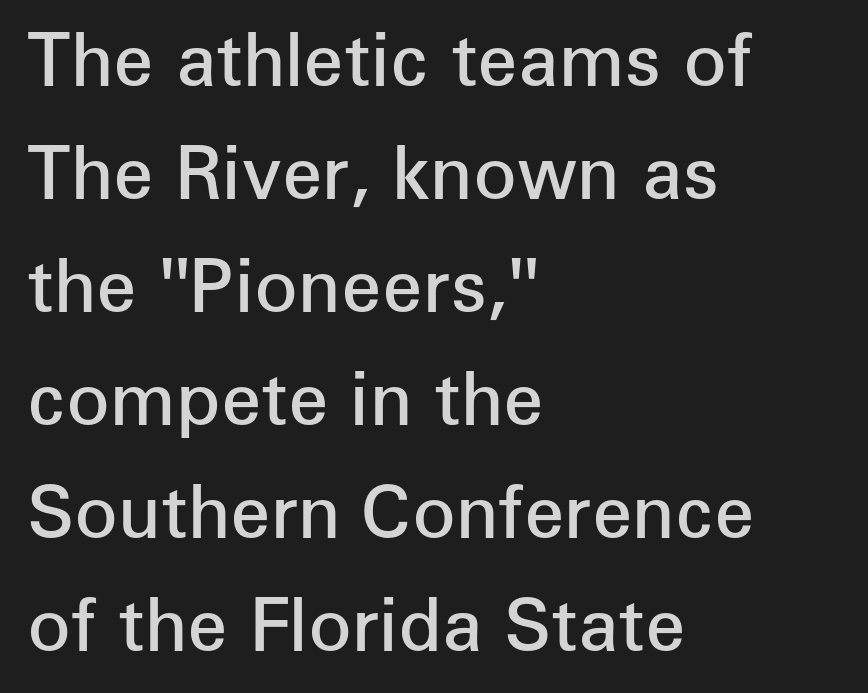
{"serif": "no", "italic": "no", "bold": "semi", "weight": "semibold", "width": "normal", "stroke_contrast": "low", "x_height": "medium", "monospaced": "no", "underline": "no", "align": "left", "line_spacing": "normal", "line_spacing_ratio": 1.57, "letter_spacing": "normal", "letter_spacing_em": 0.0, "glyph_px": 72}
